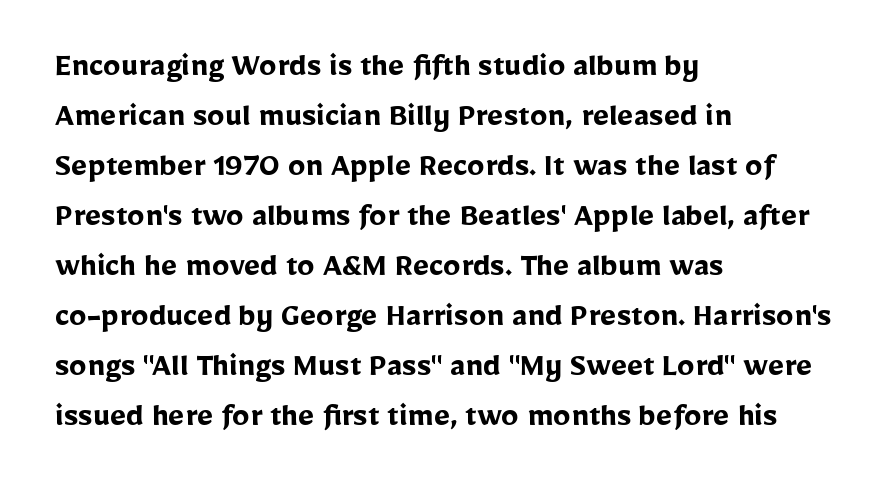
{"serif": "no", "italic": "no", "bold": "yes", "weight": "semibold", "width": "normal", "stroke_contrast": "low", "x_height": "medium", "monospaced": "no", "underline": "no", "align": "left", "line_spacing": "normal", "line_spacing_ratio": 1.43, "letter_spacing": "normal", "letter_spacing_em": 0.0, "glyph_px": 35}
